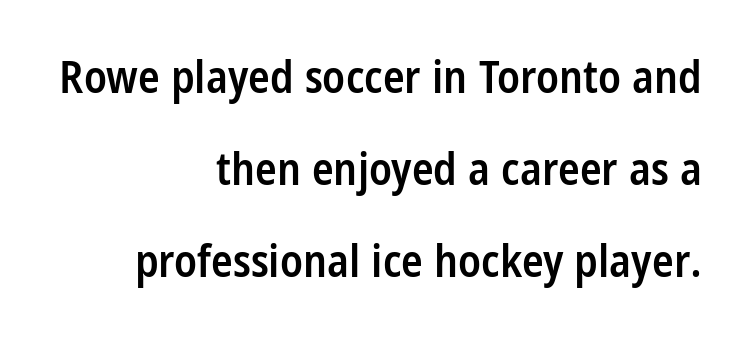
The image shows 45 px semibold, condensed sans-serif type, upright; set right-aligned, loose line spacing (2.04x), normal letter spacing, not underlined; low stroke contrast and a medium x-height.
